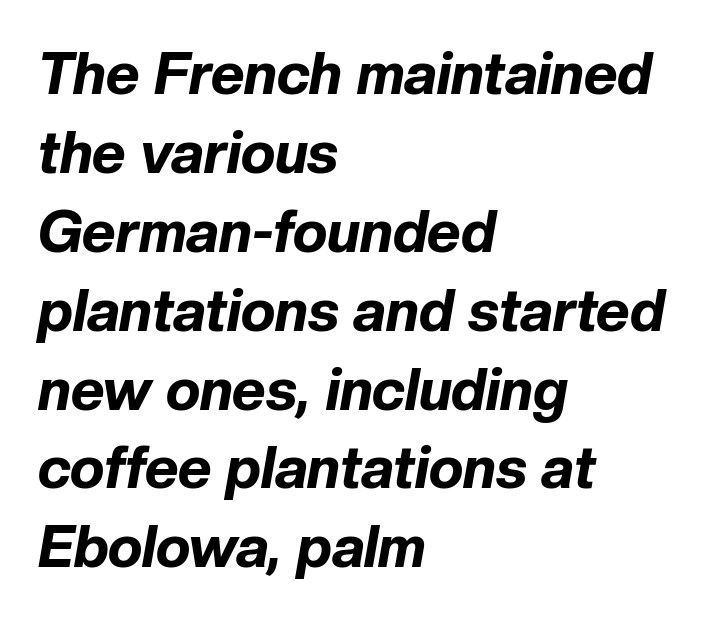
Q: Is the text bold? A: Yes.
Q: Is the text italic (slanted)? A: Yes, it leans right by about 10 degrees.
Q: Is the text underlined? A: No.
Q: How is the paragraph aligned? A: Left-aligned.
Q: Is the spacing between letters normal or unusually wide? A: Normal.
Q: Is the spacing between lines tight, normal or loose? A: Normal.
Q: Width (condensed, normal, or wide)? A: Normal.
Q: Stroke contrast? A: Low.
Q: x-height? A: Medium.
Q: Monospaced? A: No.
